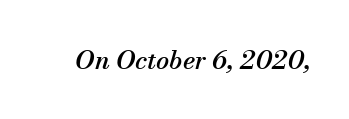
{"italic": "yes", "lean": "right", "slant_degrees": 13, "underline": "no", "letter_spacing": "normal", "letter_spacing_em": 0.0, "glyph_px": 26}
